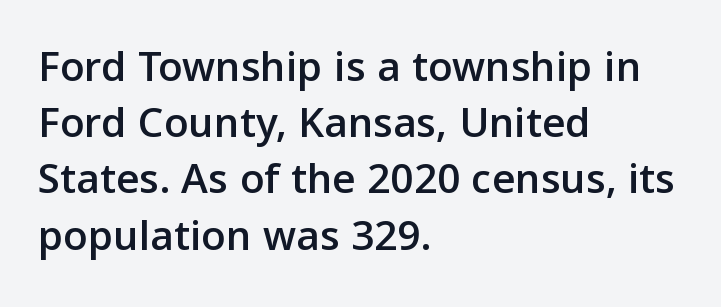
{"serif": "no", "italic": "no", "width": "normal", "stroke_contrast": "low", "x_height": "medium", "monospaced": "no", "underline": "no", "align": "left", "line_spacing": "normal", "line_spacing_ratio": 1.25, "letter_spacing": "normal", "letter_spacing_em": 0.0, "glyph_px": 45}
